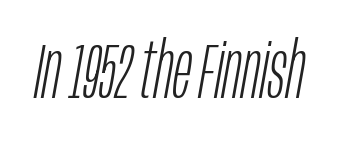
The image shows 78 px light, condensed type, italic (leaning right); set normal letter spacing, not underlined; low stroke contrast and a large x-height.
